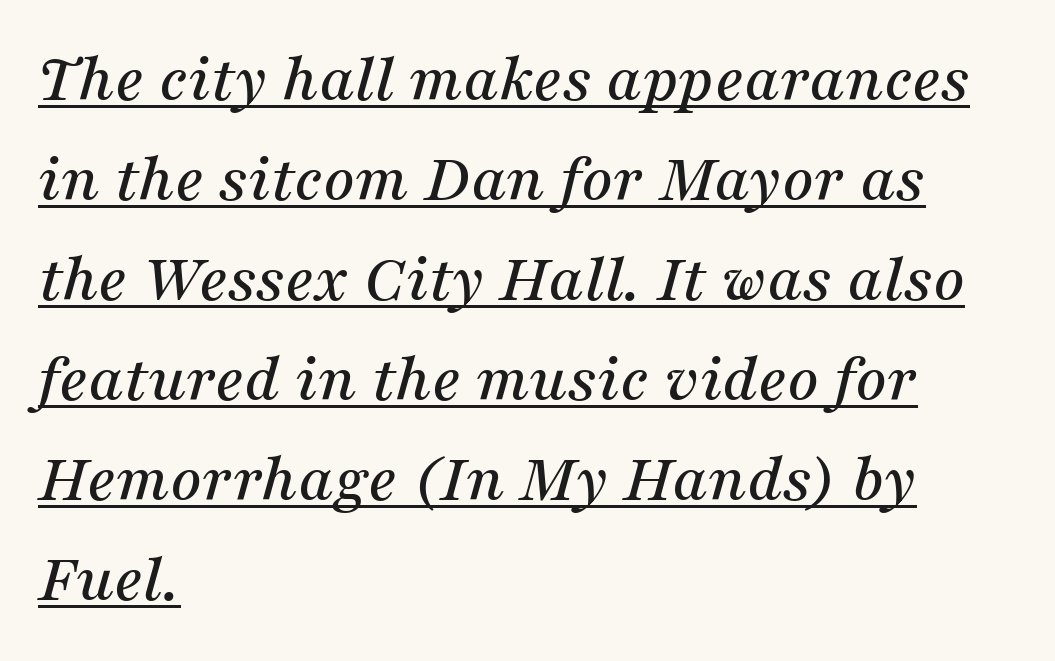
The image shows 69 px serif type, italic (leaning right); set left-aligned, normal line spacing (1.45x), normal letter spacing, underlined; medium stroke contrast and a medium x-height.
